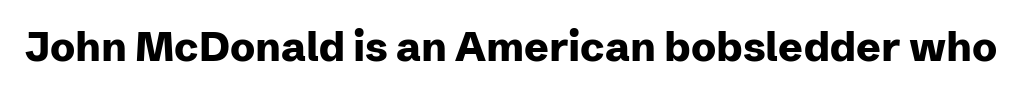
The image shows 41 px heavy sans-serif type, upright; set normal letter spacing, not underlined; low stroke contrast and a medium x-height.
